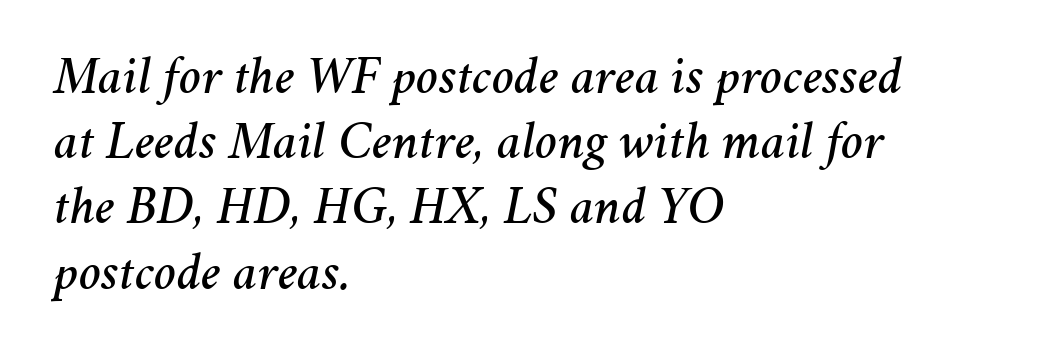
{"italic": "yes", "lean": "right", "slant_degrees": 11, "width": "normal", "stroke_contrast": "medium", "x_height": "medium", "monospaced": "no", "underline": "no", "align": "left", "line_spacing_ratio": 1.23, "letter_spacing": "normal", "letter_spacing_em": 0.0, "glyph_px": 53}
